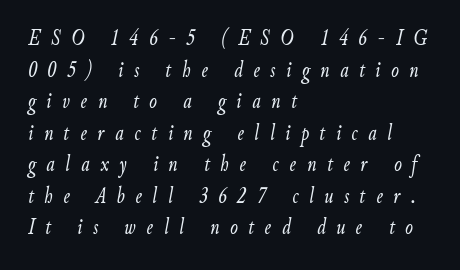
The image shows 23 px text type, italic (leaning right); set left-aligned, normal line spacing (1.37x), unusually wide letter spacing (+0.46 em), not underlined.
